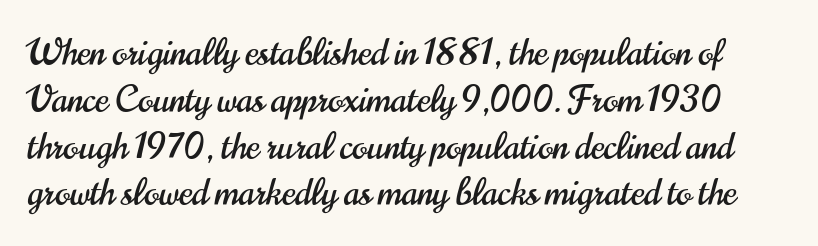
{"serif": "no", "width": "condensed", "stroke_contrast": "high", "x_height": "small", "monospaced": "no", "underline": "no", "line_spacing": "normal", "line_spacing_ratio": 1.3, "letter_spacing": "normal", "letter_spacing_em": 0.0, "glyph_px": 36}
